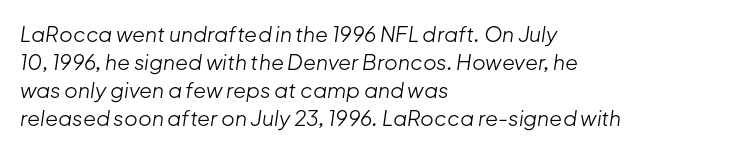
Letters rest on an invisible, unmarked baseline. The paragraph has a hard left edge and a soft right edge. The lettering tilts uniformly, giving the passage an italic look. Short note: letters normally spaced. The typesetting does not lean heavy: it is not bold. In terms of leading, this rendering sits right in the middle.
